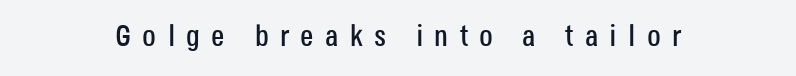
Here the glyphs are tracked loosely, breaking word shapes into spaced letters. Is this a fixed-width face? No — the glyphs have proportional, varying widths. The text was rendered using a sans face with plain stroke endings. A bare baseline throughout the passage. Posture: vertical.
